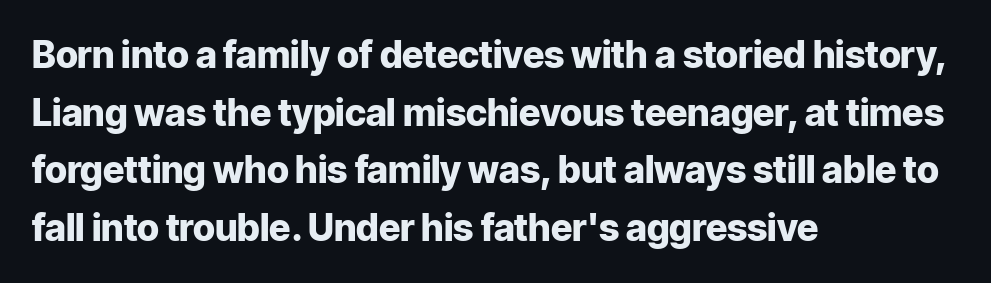
The image shows 37 px heavy sans-serif type, upright; set left-aligned, normal line spacing (1.56x), normal letter spacing, not underlined; low stroke contrast and a medium x-height.
